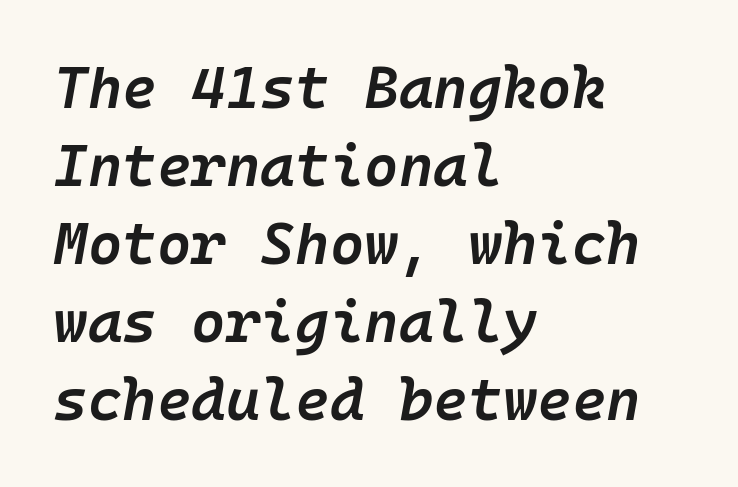
{"italic": "yes", "lean": "right", "slant_degrees": 10, "bold": "semi", "weight": "semibold", "width": "normal", "stroke_contrast": "low", "x_height": "medium", "underline": "no", "align": "left", "line_spacing": "normal", "line_spacing_ratio": 1.32, "letter_spacing": "normal", "letter_spacing_em": 0.0, "glyph_px": 59}
